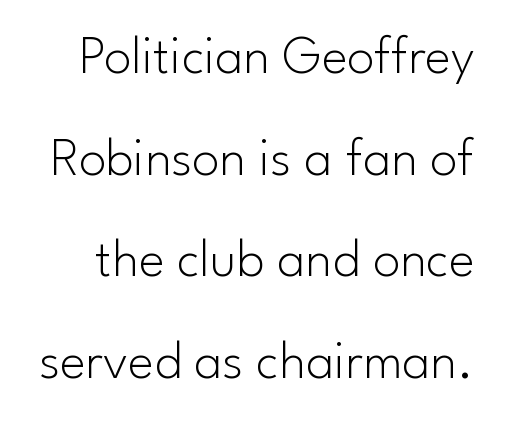
Q: Is the text bold? A: No.
Q: Is the text italic (slanted)? A: No, it is upright.
Q: Is the typeface a serif or a sans-serif typeface? A: Sans-serif.
Q: Is the text underlined? A: No.
Q: Is the spacing between letters normal or unusually wide? A: Normal.
Q: Width (condensed, normal, or wide)? A: Normal.
Q: Stroke contrast? A: Low.
Q: x-height? A: Small.
Q: Monospaced? A: No.
